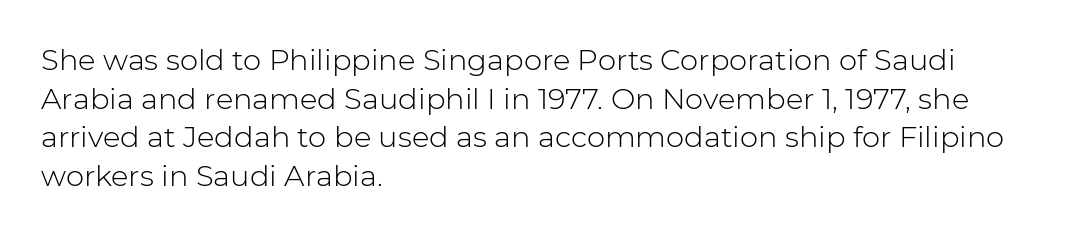
The image shows 29 px light sans-serif type, upright; set left-aligned, normal line spacing (1.33x), normal letter spacing, not underlined; low stroke contrast and a medium x-height.
